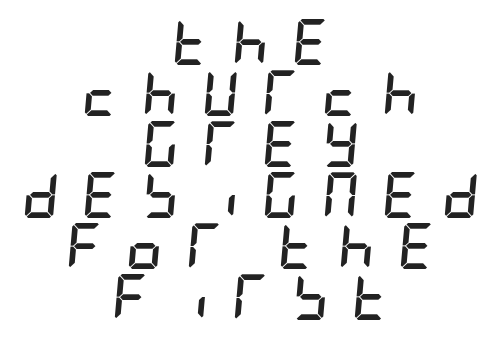
One-word summary of the alignment: center. Honestly, there is no underline to notice here at all. In terms of letterspacing, this is a distinctly airy, spread setting. Pretty heavy lettering here — definitely bold. Notice how the stems are inclined rather than vertical — that's the hallmark of italics.
